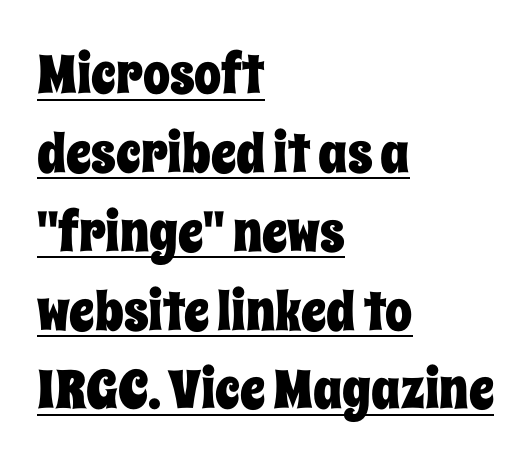
The image shows 54 px condensed type, upright; set left-aligned, normal line spacing (1.46x), normal letter spacing, underlined; low stroke contrast and a large x-height.
